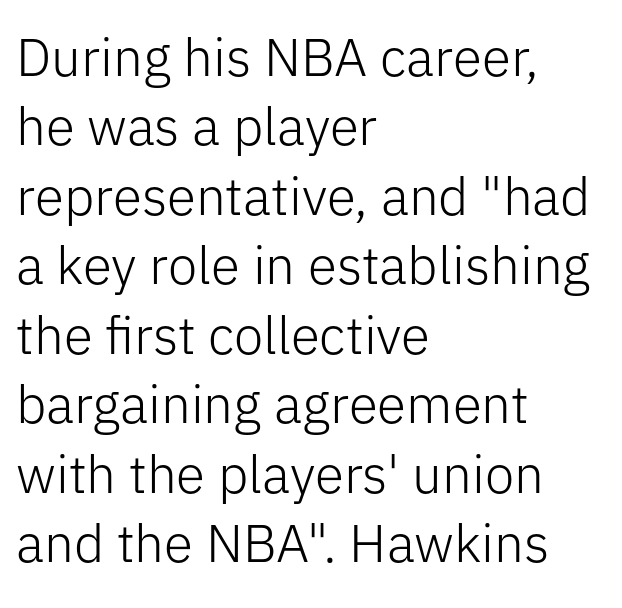
The passage shown stacks its lines at a standard gap. In CSS terms this would be text-align: left. Glance below the letters and you will spot only blank space. I'd call this a sans setting — the letters go barefoot. Letters have the restrained weight of plain body copy at most. Tall strokes in this sample are plumb rather than angled.
